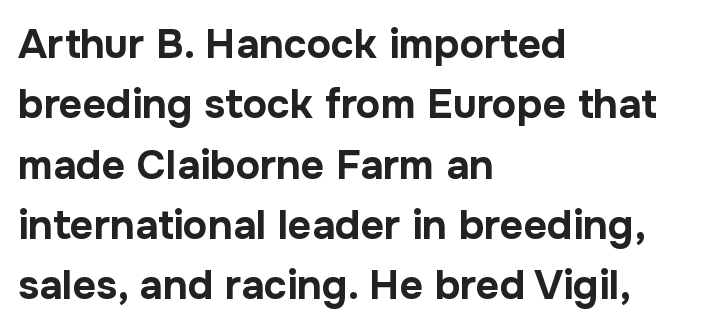
Q: Is the text bold? A: Yes.
Q: Is the text italic (slanted)? A: No, it is upright.
Q: Is the typeface a serif or a sans-serif typeface? A: Sans-serif.
Q: Is the text underlined? A: No.
Q: How is the paragraph aligned? A: Left-aligned.
Q: Is the spacing between letters normal or unusually wide? A: Normal.
Q: Is the spacing between lines tight, normal or loose? A: Normal.
Q: Width (condensed, normal, or wide)? A: Normal.
Q: Stroke contrast? A: Low.
Q: x-height? A: Medium.
Q: Monospaced? A: No.
